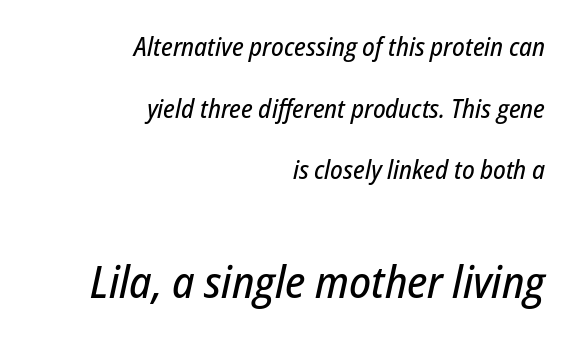
Q: Is the text italic (slanted)? A: Yes, it leans right by about 12 degrees.
Q: Is the text underlined? A: No.
Q: How is the paragraph aligned? A: Right-aligned.
Q: Is the spacing between letters normal or unusually wide? A: Normal.
Q: Is the spacing between lines tight, normal or loose? A: Loose.
Q: Which block of text is set in a larger size, the first (top) or the second (bottom)? A: The second (bottom) one.
Q: Width (condensed, normal, or wide)? A: Condensed.
Q: Stroke contrast? A: Low.
Q: x-height? A: Medium.
Q: Monospaced? A: No.
